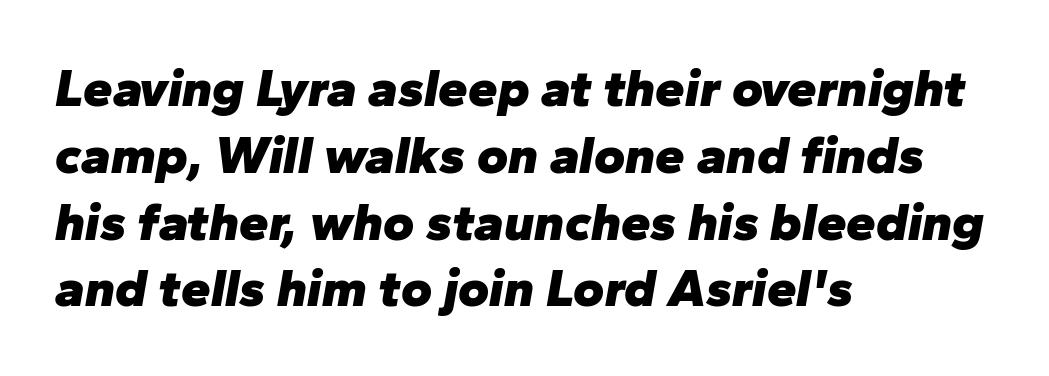
The image shows 53 px heavy type, italic (leaning right); set left-aligned, normal line spacing (1.26x), normal letter spacing, not underlined; low stroke contrast and a medium x-height.
